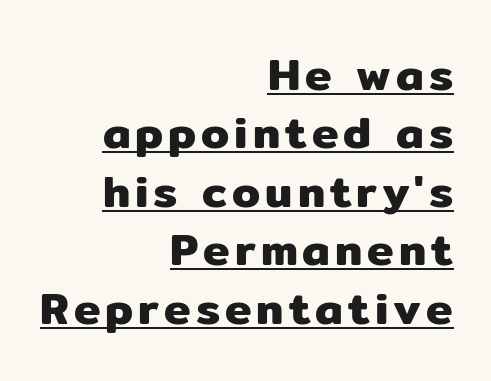
The image shows 45 px sans-serif type, upright; set right-aligned, normal line spacing (1.3x), underlined; low stroke contrast and a medium x-height.
